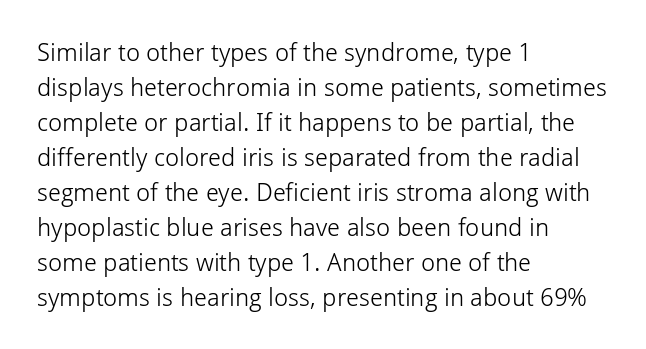
Q: Is the text bold? A: No.
Q: Is the text italic (slanted)? A: No, it is upright.
Q: Is the text underlined? A: No.
Q: How is the paragraph aligned? A: Left-aligned.
Q: Is the spacing between letters normal or unusually wide? A: Normal.
Q: Is the spacing between lines tight, normal or loose? A: Normal.
